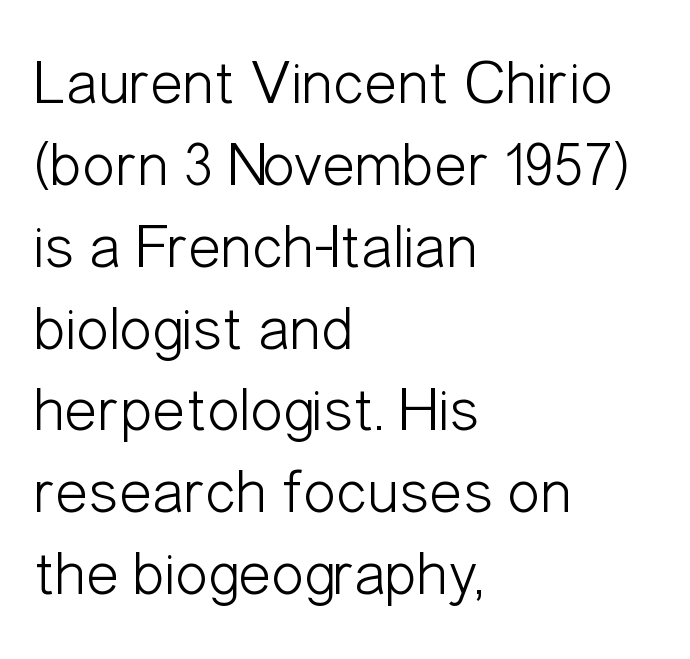
{"serif": "no", "italic": "no", "bold": "no", "weight": "light", "width": "condensed", "stroke_contrast": "low", "x_height": "medium", "monospaced": "no", "underline": "no", "align": "left", "line_spacing": "normal", "line_spacing_ratio": 1.32, "letter_spacing": "normal", "letter_spacing_em": 0.0, "glyph_px": 62}
